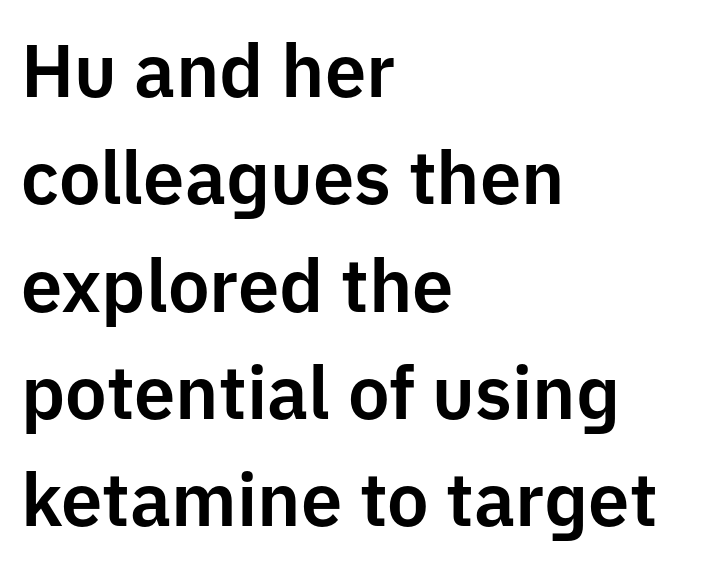
Q: Is the text italic (slanted)? A: No, it is upright.
Q: Is the typeface a serif or a sans-serif typeface? A: Sans-serif.
Q: Is the text underlined? A: No.
Q: How is the paragraph aligned? A: Left-aligned.
Q: Is the spacing between letters normal or unusually wide? A: Normal.
Q: Is the spacing between lines tight, normal or loose? A: Normal.
Q: Width (condensed, normal, or wide)? A: Normal.
Q: Stroke contrast? A: Low.
Q: x-height? A: Medium.
Q: Monospaced? A: No.
